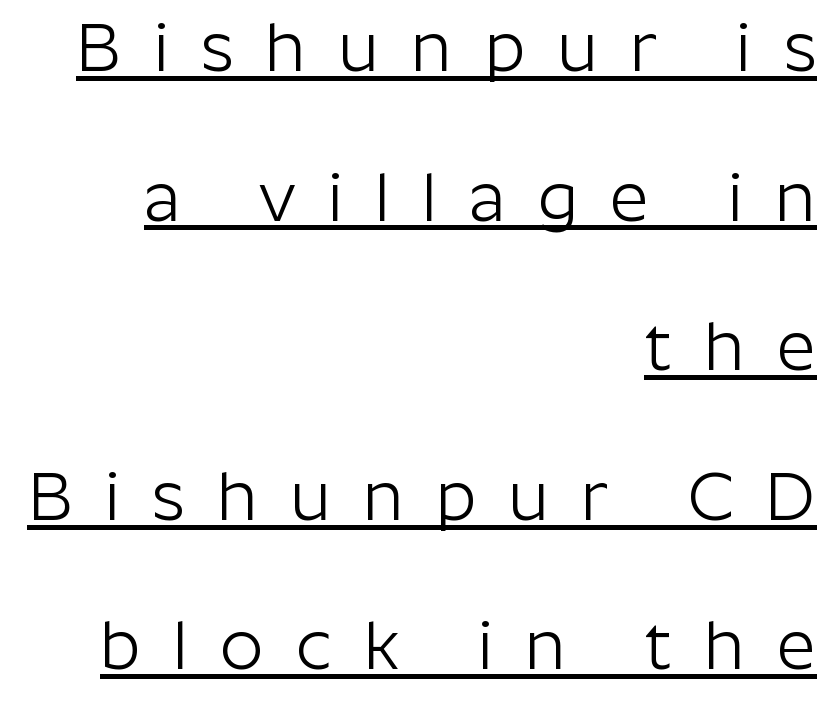
The image shows 68 px light sans-serif type, upright; set right-aligned, loose line spacing (2.2x), unusually wide letter spacing (+0.47 em), underlined; low stroke contrast and a medium x-height.
